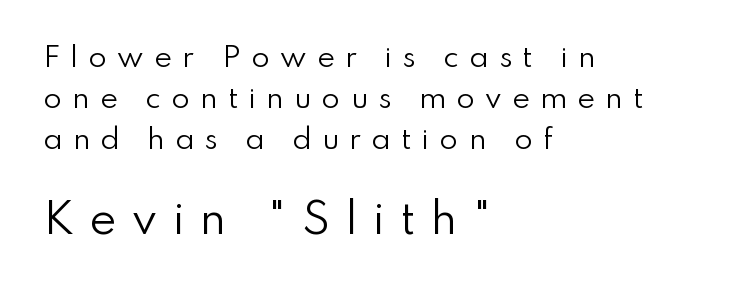
The weight would be labelled regular, book, light, or lighter still. The font family rendered here belongs to the sans-serif group. The area under the type is left untouched. A typesetter would call this proportional, since set widths differ per character. Display-style spreading of the glyphs; the letterfit is very open.
